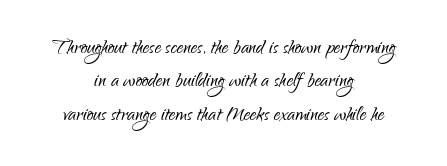
{"bold": "no", "underline": "no", "align": "center", "line_spacing": "normal", "line_spacing_ratio": 1.28, "letter_spacing": "normal", "letter_spacing_em": 0.0, "glyph_px": 26}
